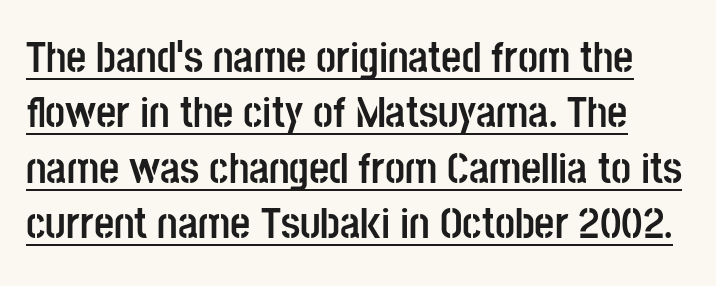
Q: Is the text bold? A: Yes.
Q: Is the text italic (slanted)? A: No, it is upright.
Q: Is the typeface a serif or a sans-serif typeface? A: Sans-serif.
Q: Is the text underlined? A: Yes.
Q: Is the spacing between letters normal or unusually wide? A: Normal.
Q: Is the spacing between lines tight, normal or loose? A: Normal.
Q: Width (condensed, normal, or wide)? A: Condensed.
Q: Stroke contrast? A: Low.
Q: x-height? A: Large.
Q: Monospaced? A: No.
